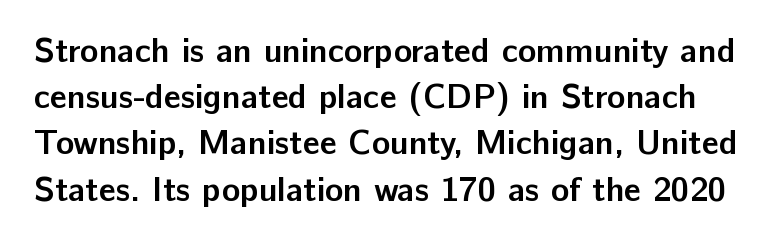
The image shows 34 px semibold sans-serif type, upright; set normal line spacing (1.36x), normal letter spacing, not underlined; low stroke contrast and a medium x-height.
